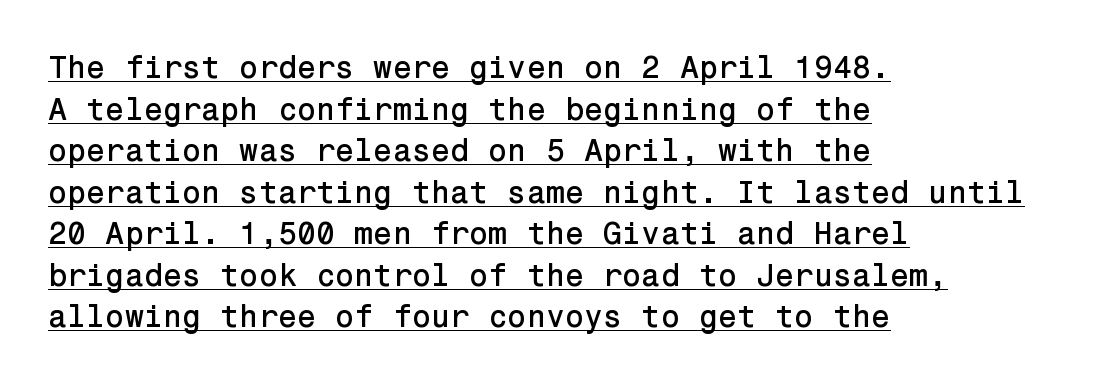
{"serif": "no", "italic": "no", "width": "normal", "stroke_contrast": "low", "x_height": "medium", "underline": "yes", "align": "left", "line_spacing": "normal", "line_spacing_ratio": 1.34, "letter_spacing": "normal", "letter_spacing_em": 0.0, "glyph_px": 31}
